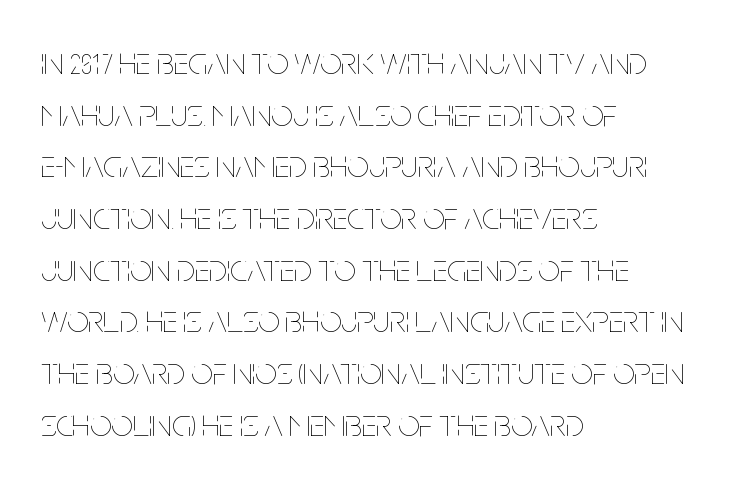
Q: Is the text bold? A: No.
Q: Is the text italic (slanted)? A: No, it is upright.
Q: Is the text underlined? A: No.
Q: How is the paragraph aligned? A: Left-aligned.
Q: Is the spacing between letters normal or unusually wide? A: Normal.
Q: Is the spacing between lines tight, normal or loose? A: Normal.
Q: Width (condensed, normal, or wide)? A: Condensed.
Q: Stroke contrast? A: Low.
Q: x-height? A: Large.
Q: Monospaced? A: No.
